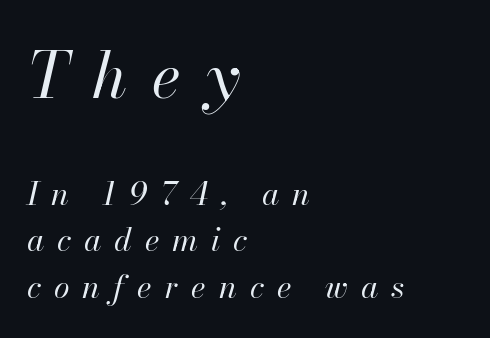
Q: Is the text bold? A: No.
Q: Is the text italic (slanted)? A: Yes, it leans right by about 13 degrees.
Q: Is the text underlined? A: No.
Q: How is the paragraph aligned? A: Left-aligned.
Q: Is the spacing between letters normal or unusually wide? A: Unusually wide.
Q: Is the spacing between lines tight, normal or loose? A: Normal.
Q: Which block of text is set in a larger size, the first (top) or the second (bottom)? A: The first (top) one.
Q: Width (condensed, normal, or wide)? A: Normal.
Q: Stroke contrast? A: High.
Q: x-height? A: Small.
Q: Monospaced? A: No.
